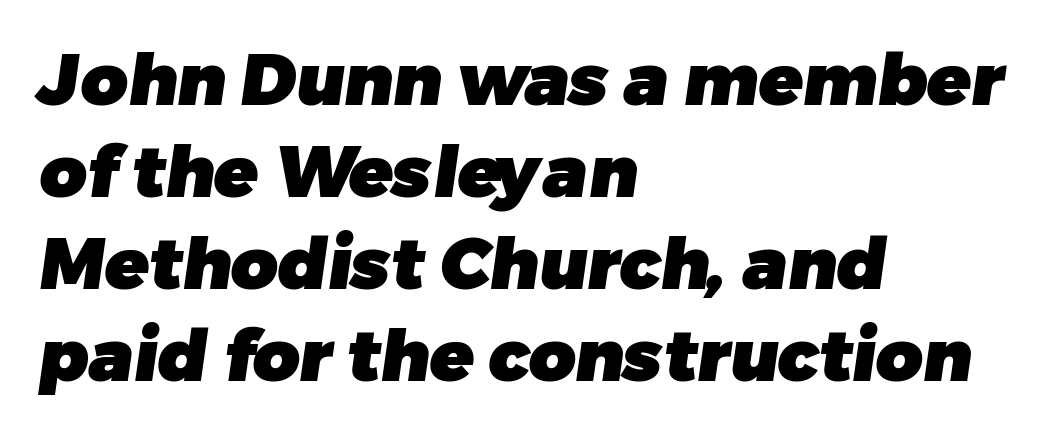
Vertical spacing — default. Typographic density is high because the face is bold. Which margin do the lines hug? The left one — the right edge is uneven. Nothing unusual about the tracking: characters are spaced as the font intends.
